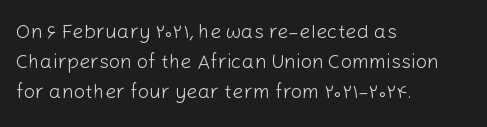
The image shows 20 px text type, upright; set left-aligned, normal line spacing (1.51x), normal letter spacing, not underlined.
